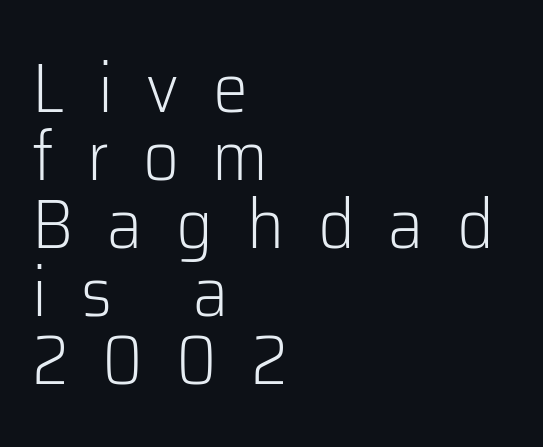
Q: Is the text bold? A: No.
Q: Is the text italic (slanted)? A: No, it is upright.
Q: Is the typeface a serif or a sans-serif typeface? A: Sans-serif.
Q: Is the text underlined? A: No.
Q: How is the paragraph aligned? A: Left-aligned.
Q: Is the spacing between letters normal or unusually wide? A: Unusually wide.
Q: Is the spacing between lines tight, normal or loose? A: Tight.
Q: Width (condensed, normal, or wide)? A: Normal.
Q: Stroke contrast? A: Low.
Q: x-height? A: Medium.
Q: Monospaced? A: No.
